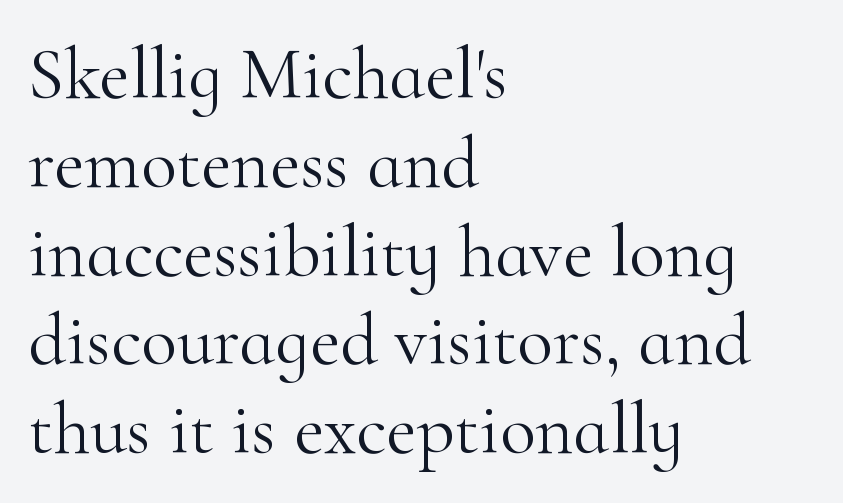
The image shows 74 px light serif type, upright; set left-aligned, line spacing 1.2x, normal letter spacing, not underlined; high stroke contrast and a small x-height.
